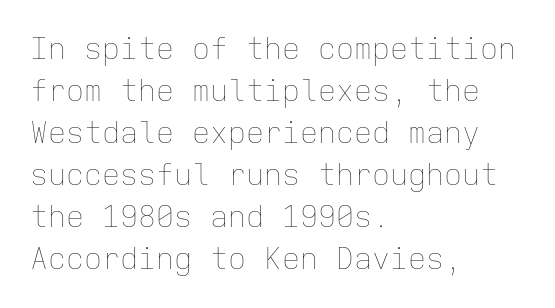
The face looks like a standard text weight, possibly lighter. Line spacing here is normal. Italic? Not at all — the glyphs are vertical. The paragraph shown leans on its left margin. The letters sit at their default tracking, neither squeezed nor spread. Any mark beneath the type? The region is blank.
